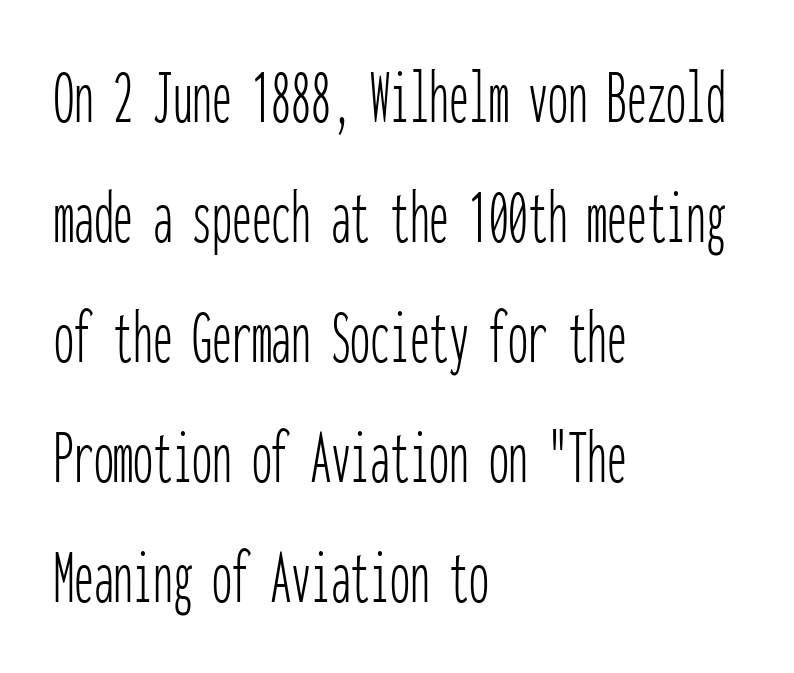
Q: Is the text bold? A: No.
Q: Is the text italic (slanted)? A: No, it is upright.
Q: Is the typeface a serif or a sans-serif typeface? A: Sans-serif.
Q: Is the text underlined? A: No.
Q: How is the paragraph aligned? A: Left-aligned.
Q: Is the spacing between letters normal or unusually wide? A: Normal.
Q: Is the spacing between lines tight, normal or loose? A: Normal.
Q: Width (condensed, normal, or wide)? A: Condensed.
Q: Stroke contrast? A: Low.
Q: x-height? A: Medium.
Q: Monospaced? A: Yes.
